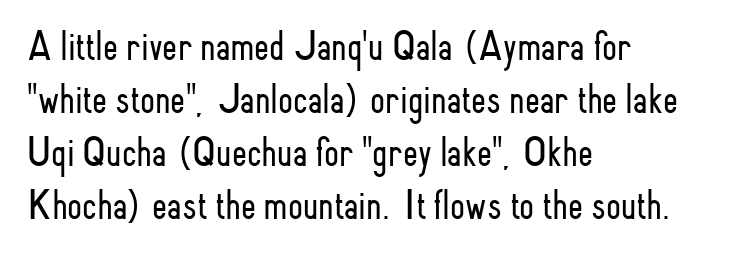
I'd call this a sans setting — the letters go barefoot. Leftover space on each line is placed entirely after the last word. Standard letterfit; no display-style spreading of the glyphs. The characters are drawn with everyday or finer stroke widths. Vertical strokes here are truly vertical.
